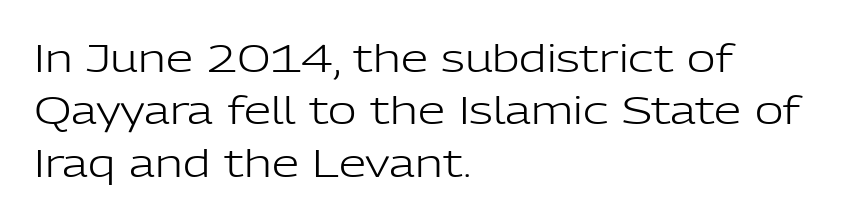
Q: Is the text bold? A: No.
Q: Is the text italic (slanted)? A: No, it is upright.
Q: Is the typeface a serif or a sans-serif typeface? A: Sans-serif.
Q: Is the text underlined? A: No.
Q: How is the paragraph aligned? A: Left-aligned.
Q: Is the spacing between letters normal or unusually wide? A: Normal.
Q: Is the spacing between lines tight, normal or loose? A: Normal.
Q: Width (condensed, normal, or wide)? A: Normal.
Q: Stroke contrast? A: Low.
Q: x-height? A: Medium.
Q: Monospaced? A: No.
